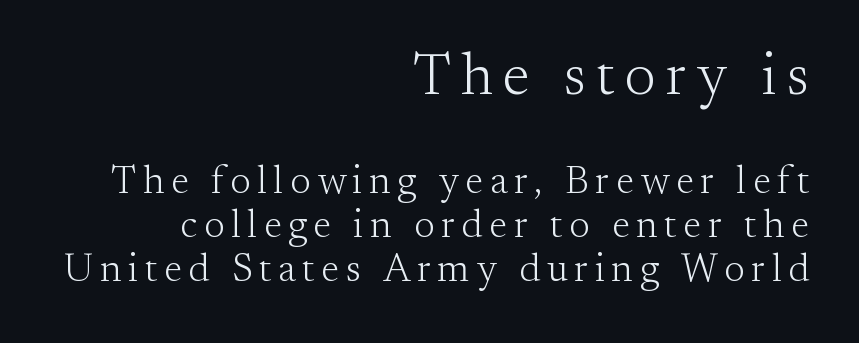
{"serif": "yes", "italic": "no", "bold": "no", "weight": "light", "width": "normal", "stroke_contrast": "medium", "x_height": "small", "monospaced": "no", "underline": "no", "align": "right", "line_spacing": "tight", "line_spacing_ratio": 1.13, "larger_block": "first", "size_ratio": 1.51, "glyph_px": 59}
